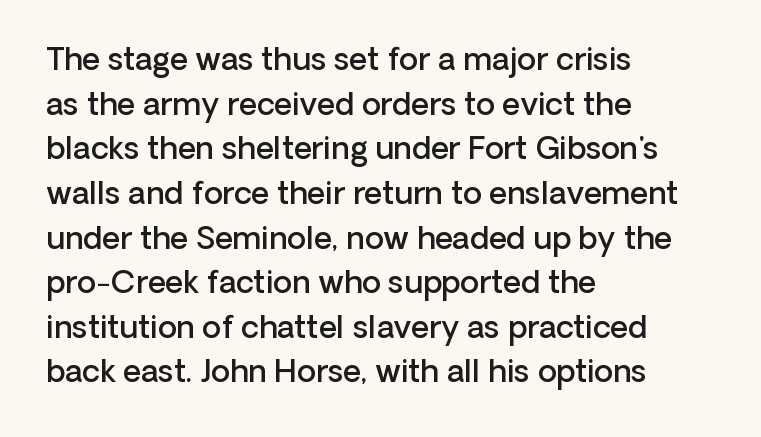
{"serif": "no", "italic": "no", "bold": "semi", "weight": "semibold", "width": "normal", "stroke_contrast": "low", "x_height": "medium", "monospaced": "no", "underline": "no", "align": "left", "line_spacing": "normal", "line_spacing_ratio": 1.44, "letter_spacing": "normal", "letter_spacing_em": 0.0, "glyph_px": 31}
